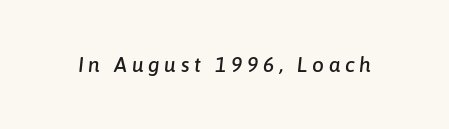
{"italic": "yes", "lean": "right", "slant_degrees": 6, "underline": "no", "letter_spacing": "wide", "letter_spacing_em": 0.22, "glyph_px": 21}
